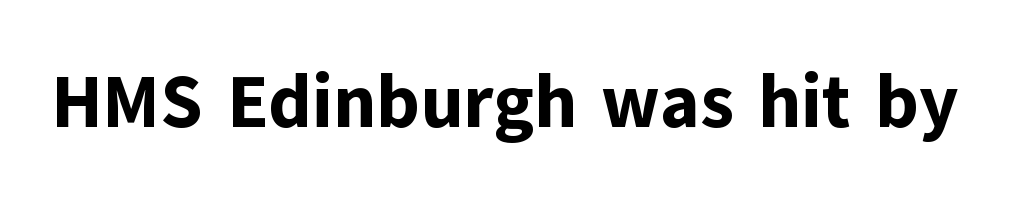
{"serif": "no", "italic": "no", "bold": "yes", "weight": "bold", "width": "normal", "stroke_contrast": "low", "x_height": "medium", "monospaced": "no", "underline": "no", "letter_spacing": "normal", "letter_spacing_em": 0.0, "glyph_px": 74}
